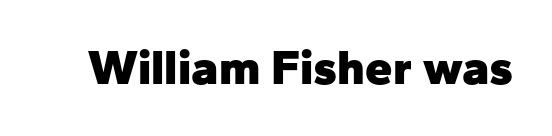
Think of a printed novel: that variable character pitch is what you see here. Has an underline been added? It has not. These lines keep a tight, regular rhythm from letter to letter. In terms of weight, the rendering is a true, heavy bold. Posture: vertical.
